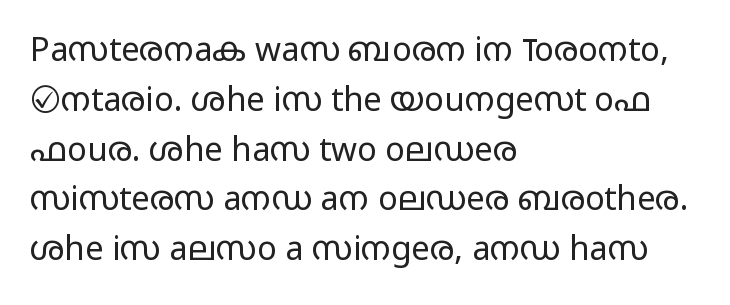
What kind of face is this? One without serifs — a sans. Rule under the text: the space is simply empty. The letters sit at their default tracking, neither squeezed nor spread. Leftover space on each line is placed entirely after the last word.
